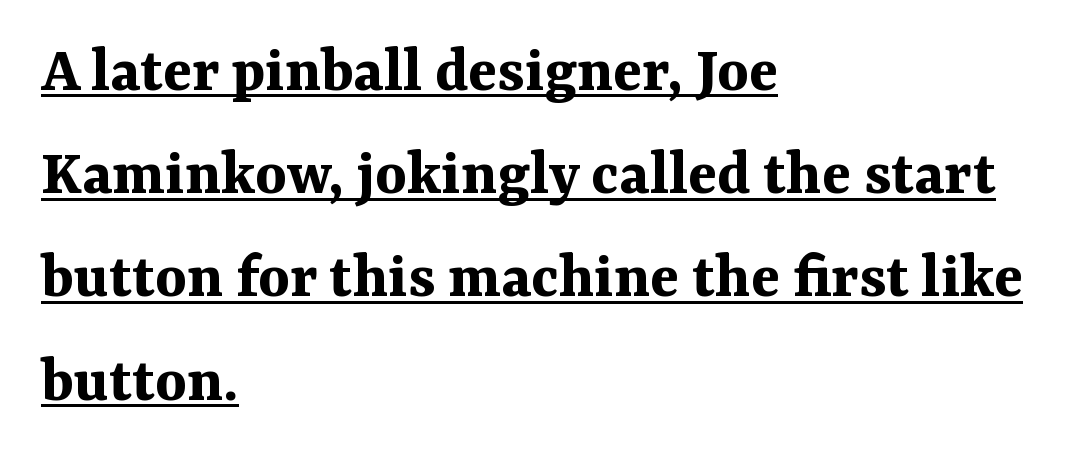
The image shows 67 px bold serif type, upright; set left-aligned, normal line spacing (1.54x), normal letter spacing, underlined; medium stroke contrast and a medium x-height.
